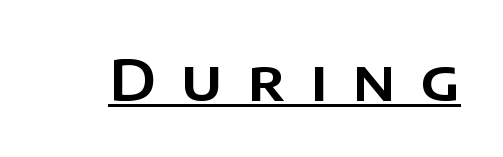
{"serif": "no", "italic": "no", "width": "normal", "stroke_contrast": "low", "x_height": "large", "monospaced": "no", "underline": "yes", "letter_spacing": "wide", "letter_spacing_em": 0.44, "glyph_px": 56}
